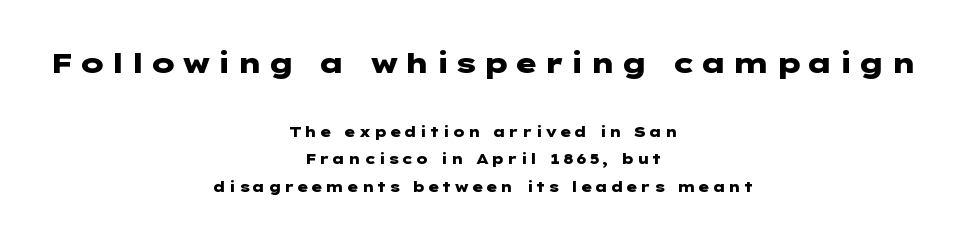
Of the two passages, the one on top uses the larger point size. A centered setting, common on invitations and titles, is used for this passage. A great deal of white space separates one row of letters from the next. Plain, unruled lines of type. To sum up the face: it is a sans, with no serifs. The strokes are fattened all the way to bold.
